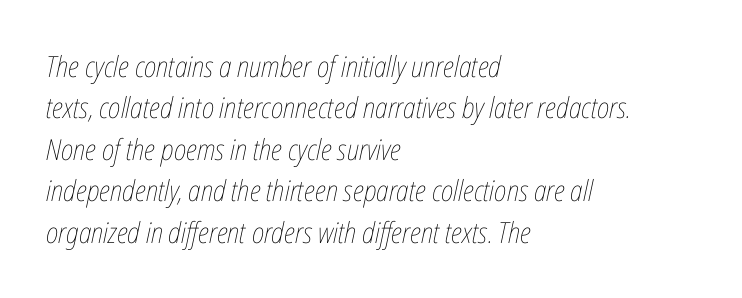
The image shows 29 px thin, condensed type, italic (leaning right); set left-aligned, normal line spacing (1.43x), normal letter spacing, not underlined; low stroke contrast and a medium x-height.
